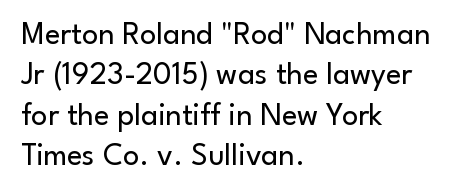
{"serif": "no", "italic": "no", "bold": "no", "weight": "regular", "width": "normal", "stroke_contrast": "low", "x_height": "small", "monospaced": "no", "underline": "no", "align": "left", "line_spacing": "normal", "line_spacing_ratio": 1.26, "letter_spacing": "normal", "letter_spacing_em": 0.0, "glyph_px": 32}
